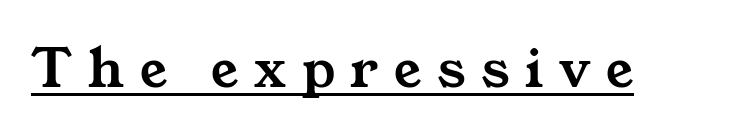
{"serif": "yes", "width": "wide", "stroke_contrast": "medium", "x_height": "medium", "monospaced": "no", "underline": "yes", "letter_spacing": "wide", "letter_spacing_em": 0.26, "glyph_px": 60}
